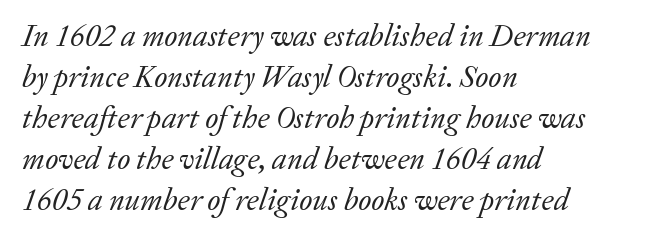
The image shows 31 px regular-weight serif type, italic (leaning right); set left-aligned, normal line spacing (1.32x), normal letter spacing, not underlined; low stroke contrast and a medium x-height.
